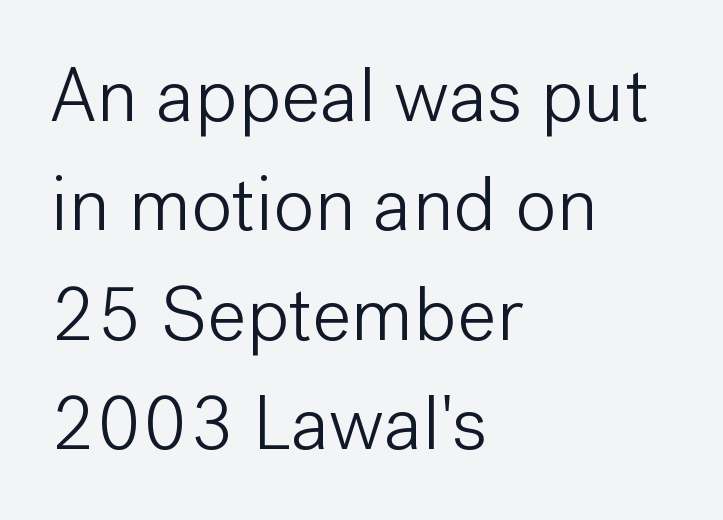
The image shows 77 px light sans-serif type, upright; set left-aligned, normal line spacing (1.42x), normal letter spacing, not underlined; low stroke contrast and a medium x-height.
